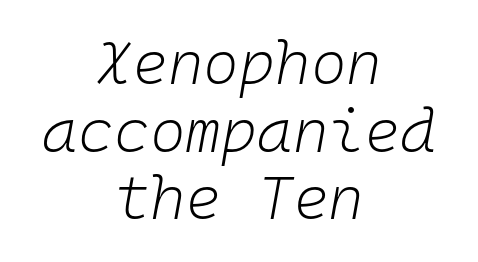
{"italic": "yes", "lean": "right", "slant_degrees": 10, "bold": "no", "weight": "light", "width": "normal", "stroke_contrast": "low", "x_height": "medium", "monospaced": "yes", "underline": "no", "align": "center", "line_spacing": "tight", "line_spacing_ratio": 1.11, "letter_spacing": "normal", "letter_spacing_em": 0.0, "glyph_px": 61}
